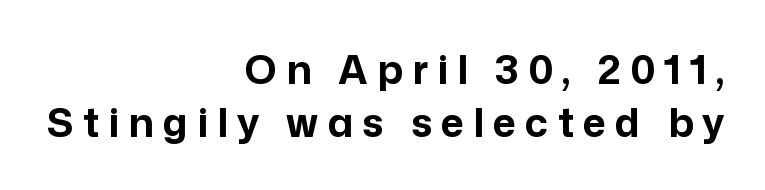
How are the letters spaced? Widely, with obvious added tracking. Notice how thick the strokes are: this is what a full bold looks like. Lines of text with bare space underneath. The passage shown is typed in a proportional face where columns would drift. Caption: multi-line text, flush right, ragged left.
